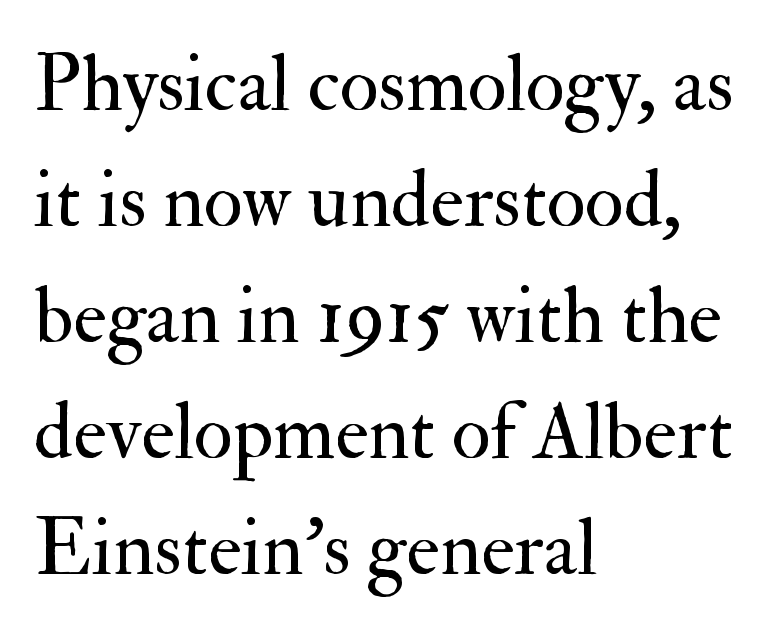
Layout note: lines flush left. The font's upright variant was chosen for this text. Regular leading. The zone under the glyphs is completely vacant.
